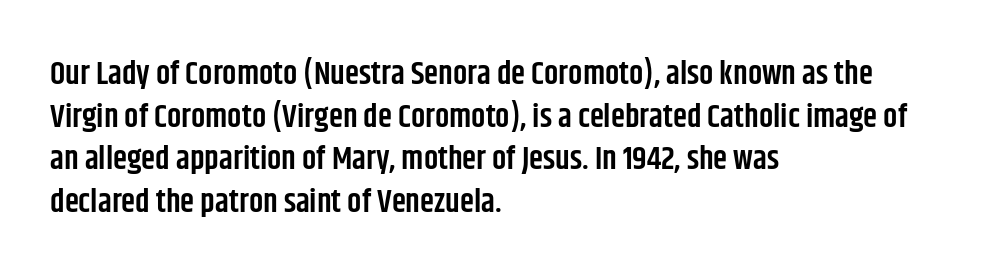
The image shows 32 px semibold, condensed sans-serif type, upright; set left-aligned, normal line spacing (1.33x), normal letter spacing, not underlined; low stroke contrast and a large x-height.
